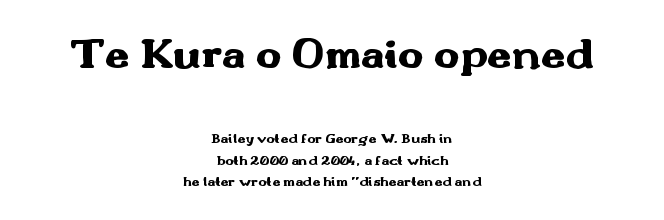
Quick note: interline space is typical. Unlike a traditional serif, this face leaves its strokes unadorned. What stands out about the letter spacing? Nothing — it is the standard amount. Italic? Not at all — the glyphs are vertical. Every letter is thick-stroked: bold, no question.
